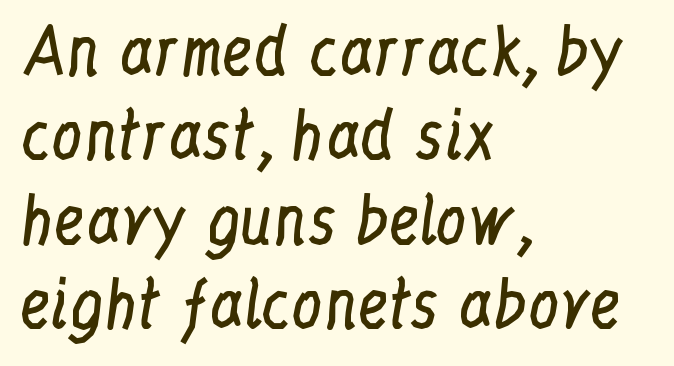
{"serif": "yes", "bold": "no", "weight": "regular", "width": "condensed", "stroke_contrast": "low", "x_height": "medium", "monospaced": "no", "underline": "no", "align": "left", "line_spacing": "normal", "line_spacing_ratio": 1.34, "letter_spacing": "normal", "letter_spacing_em": 0.0, "glyph_px": 63}
